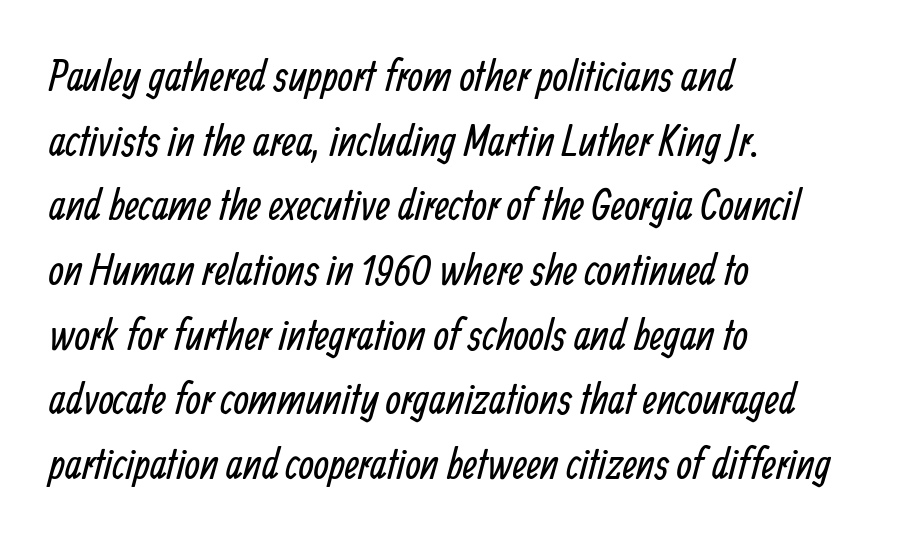
Q: Is the text bold? A: No.
Q: Is the typeface a serif or a sans-serif typeface? A: Sans-serif.
Q: Is the text underlined? A: No.
Q: How is the paragraph aligned? A: Left-aligned.
Q: Is the spacing between letters normal or unusually wide? A: Normal.
Q: Is the spacing between lines tight, normal or loose? A: Normal.
Q: Width (condensed, normal, or wide)? A: Condensed.
Q: Stroke contrast? A: Low.
Q: x-height? A: Medium.
Q: Monospaced? A: No.
